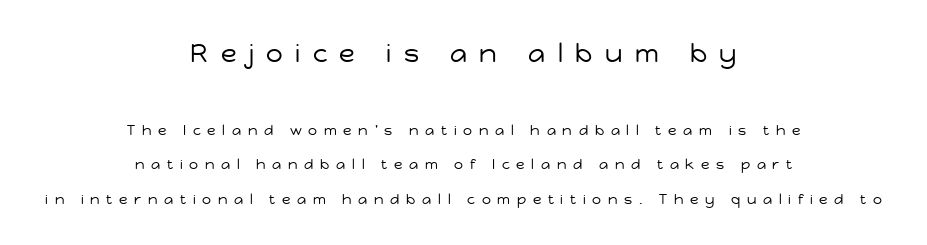
{"italic": "no", "bold": "no", "underline": "no", "align": "center", "line_spacing": "loose", "line_spacing_ratio": 2.44, "letter_spacing": "wide", "letter_spacing_em": 0.48, "larger_block": "first", "size_ratio": 1.86, "glyph_px": 26}
